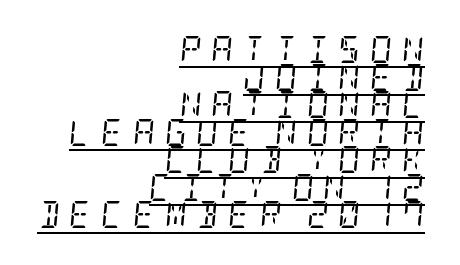
Q: Is the text bold? A: No.
Q: Is the text italic (slanted)? A: Yes, it leans right by about 5 degrees.
Q: Is the text underlined? A: Yes.
Q: How is the paragraph aligned? A: Right-aligned.
Q: Is the spacing between letters normal or unusually wide? A: Unusually wide.
Q: Is the spacing between lines tight, normal or loose? A: Tight.
